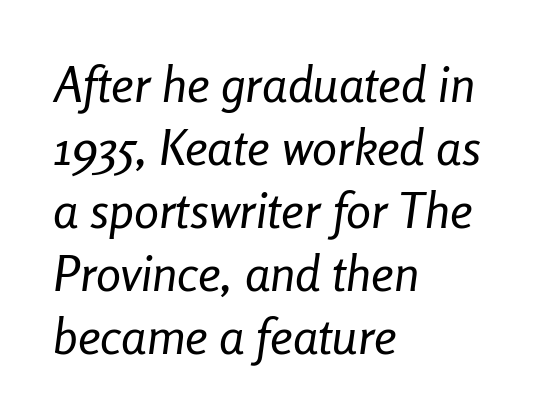
This is oblique type, the kind used for emphasis or titles. Bold? No — there's no thickening of the strokes. Each letter keeps its own natural width here, so spacing adapts to shape. This rendering leaves character spacing at its baseline value. Each new line begins a customary step beneath the previous one. The setting favours the left margin, as ordinary paragraphs usually do.
